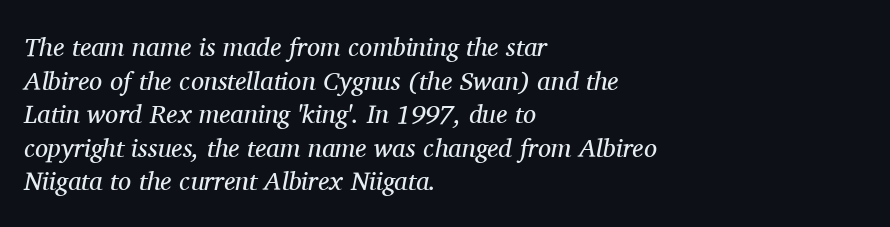
Q: Is the text bold? A: No.
Q: Is the text italic (slanted)? A: Yes, it leans right by about 11 degrees.
Q: Is the text underlined? A: No.
Q: How is the paragraph aligned? A: Left-aligned.
Q: Is the spacing between letters normal or unusually wide? A: Normal.
Q: Is the spacing between lines tight, normal or loose? A: Normal.
